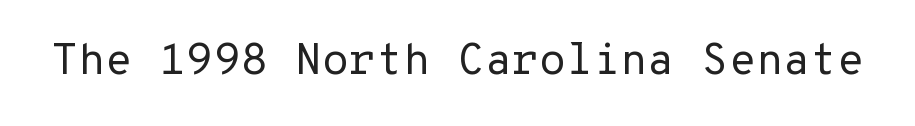
Q: Is the text bold? A: No.
Q: Is the text italic (slanted)? A: No, it is upright.
Q: Is the typeface a serif or a sans-serif typeface? A: Sans-serif.
Q: Is the text underlined? A: No.
Q: Is the spacing between letters normal or unusually wide? A: Normal.
Q: Width (condensed, normal, or wide)? A: Normal.
Q: Stroke contrast? A: Low.
Q: x-height? A: Medium.
Q: Monospaced? A: Yes.
